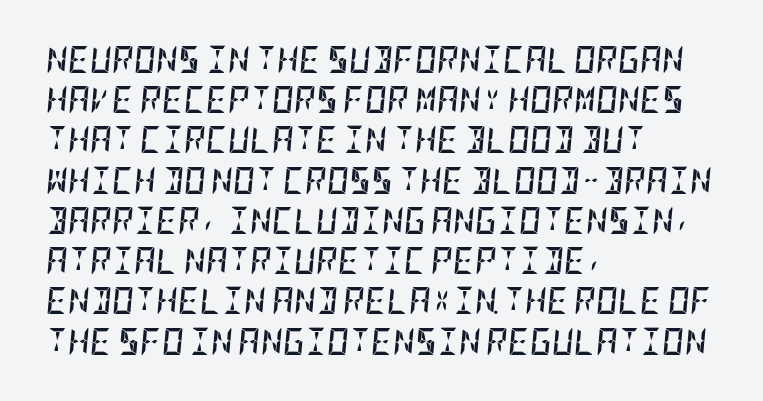
The image shows 27 px bold type, italic (leaning right); set left-aligned, normal line spacing (1.49x), normal letter spacing, not underlined.
